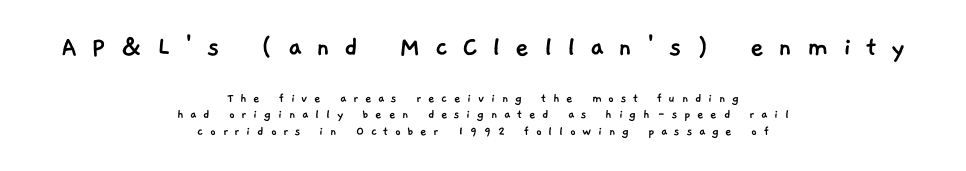
A typesetter would call this heavily tracked-out type. I'd call this a sans setting — the letters go barefoot. Honestly, there is no underline to notice here at all. Varying glyph widths throughout — classic text-font behaviour. Compare the two chunks: the upper has the greater cap height.
